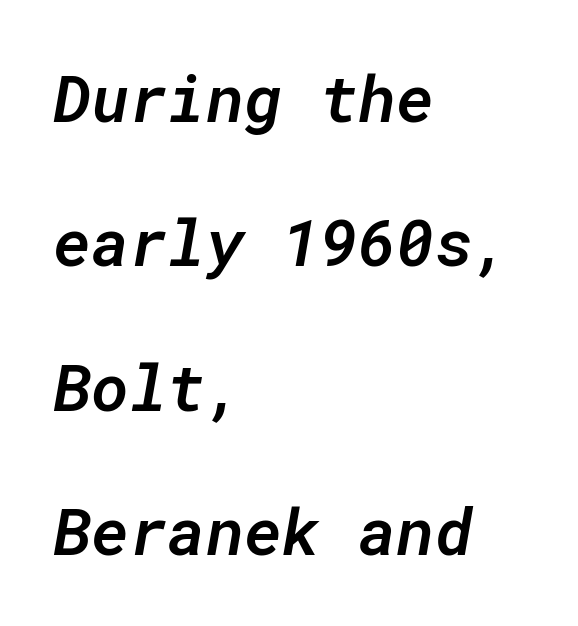
Q: Is the text bold? A: Semi-bold.
Q: Is the text italic (slanted)? A: Yes, it leans right by about 10 degrees.
Q: Is the text underlined? A: No.
Q: How is the paragraph aligned? A: Left-aligned.
Q: Is the spacing between letters normal or unusually wide? A: Normal.
Q: Is the spacing between lines tight, normal or loose? A: Loose.
Q: Width (condensed, normal, or wide)? A: Normal.
Q: Stroke contrast? A: Low.
Q: x-height? A: Medium.
Q: Monospaced? A: Yes.
